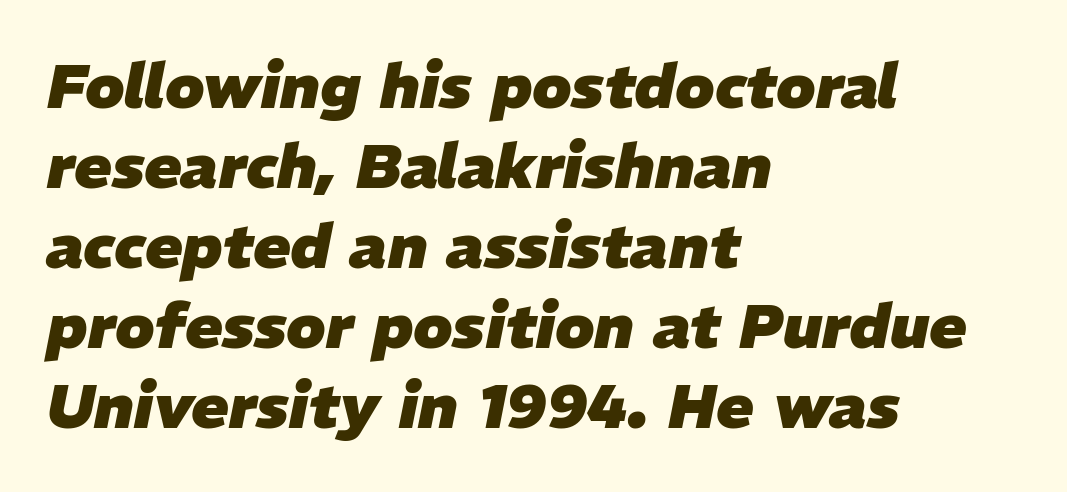
{"italic": "yes", "lean": "right", "slant_degrees": 11, "bold": "yes", "weight": "heavy", "width": "normal", "stroke_contrast": "low", "x_height": "medium", "monospaced": "no", "underline": "no", "align": "left", "line_spacing": "normal", "line_spacing_ratio": 1.29, "letter_spacing": "normal", "letter_spacing_em": 0.0, "glyph_px": 62}
